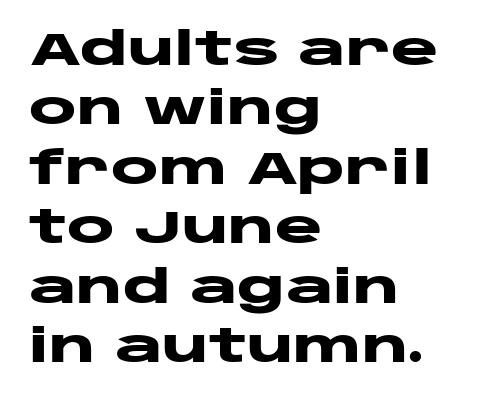
Q: Is the text bold? A: Yes.
Q: Is the text italic (slanted)? A: No, it is upright.
Q: Is the typeface a serif or a sans-serif typeface? A: Sans-serif.
Q: Is the text underlined? A: No.
Q: How is the paragraph aligned? A: Left-aligned.
Q: Is the spacing between letters normal or unusually wide? A: Normal.
Q: Is the spacing between lines tight, normal or loose? A: Normal.
Q: Width (condensed, normal, or wide)? A: Wide.
Q: Stroke contrast? A: Low.
Q: x-height? A: Large.
Q: Monospaced? A: No.
